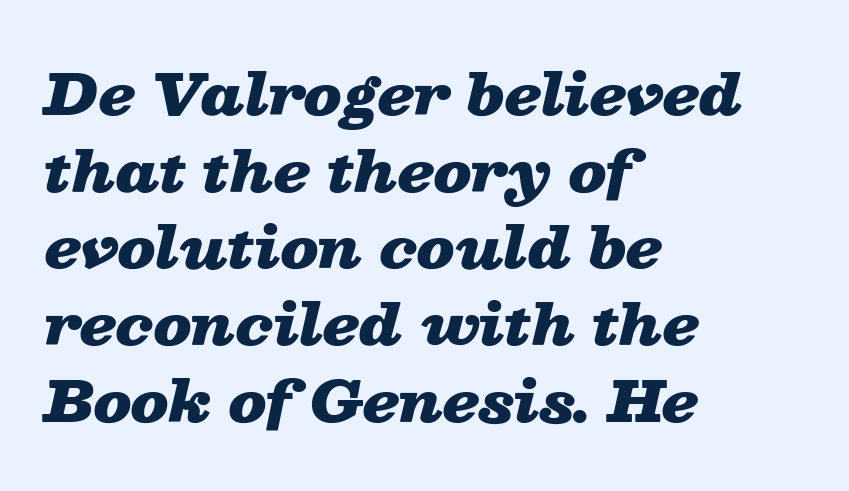
{"italic": "yes", "lean": "right", "slant_degrees": 13, "bold": "yes", "weight": "heavy", "width": "wide", "stroke_contrast": "low", "x_height": "medium", "monospaced": "no", "underline": "no", "align": "left", "line_spacing": "normal", "line_spacing_ratio": 1.37, "letter_spacing": "normal", "letter_spacing_em": 0.0, "glyph_px": 56}
